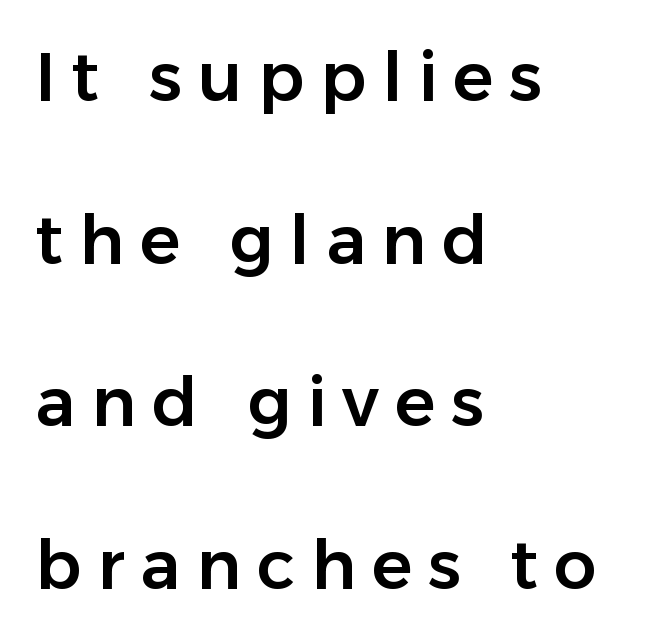
Q: Is the text italic (slanted)? A: No, it is upright.
Q: Is the typeface a serif or a sans-serif typeface? A: Sans-serif.
Q: Is the text underlined? A: No.
Q: How is the paragraph aligned? A: Left-aligned.
Q: Is the spacing between letters normal or unusually wide? A: Unusually wide.
Q: Is the spacing between lines tight, normal or loose? A: Loose.
Q: Width (condensed, normal, or wide)? A: Normal.
Q: Stroke contrast? A: Low.
Q: x-height? A: Medium.
Q: Monospaced? A: No.
